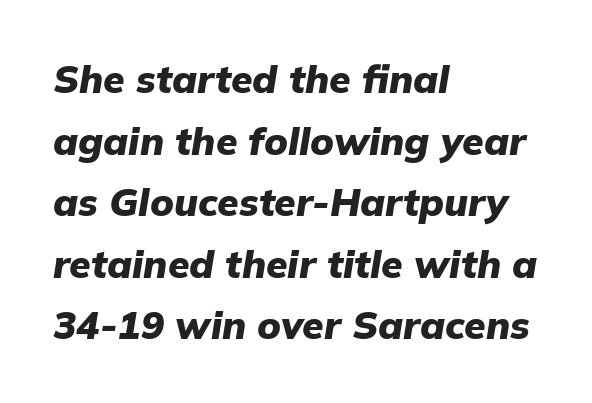
The image shows 39 px heavy type, italic (leaning right); set left-aligned, normal line spacing (1.58x), normal letter spacing, not underlined; low stroke contrast and a medium x-height.
